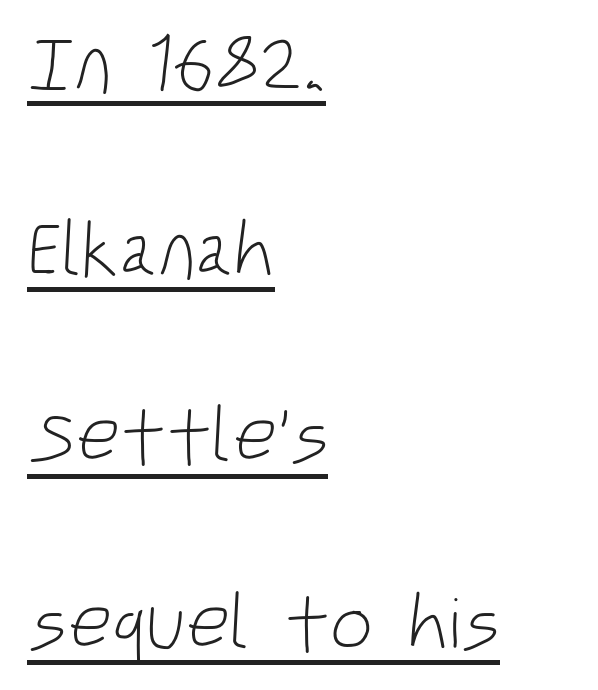
{"serif": "no", "bold": "no", "weight": "light", "width": "condensed", "stroke_contrast": "low", "x_height": "large", "monospaced": "no", "underline": "yes", "align": "left", "line_spacing": "loose", "line_spacing_ratio": 2.45, "letter_spacing": "normal", "letter_spacing_em": 0.0, "glyph_px": 76}
